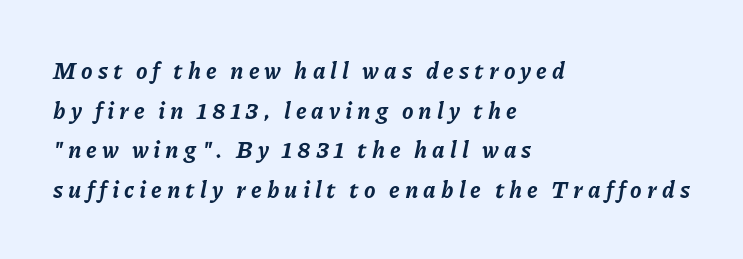
Q: Is the text bold? A: Yes.
Q: Is the text italic (slanted)? A: Yes, it leans right by about 11 degrees.
Q: Is the text underlined? A: No.
Q: How is the paragraph aligned? A: Left-aligned.
Q: Is the spacing between letters normal or unusually wide? A: Unusually wide.
